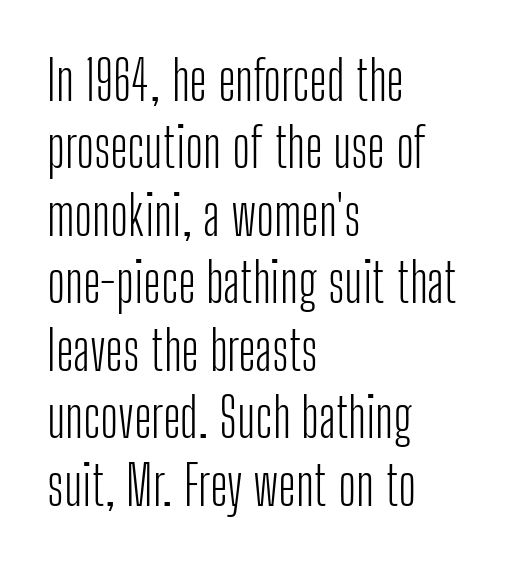
Q: Is the text bold? A: No.
Q: Is the text italic (slanted)? A: No, it is upright.
Q: Is the typeface a serif or a sans-serif typeface? A: Sans-serif.
Q: Is the text underlined? A: No.
Q: How is the paragraph aligned? A: Left-aligned.
Q: Is the spacing between letters normal or unusually wide? A: Normal.
Q: Is the spacing between lines tight, normal or loose? A: Normal.
Q: Width (condensed, normal, or wide)? A: Condensed.
Q: Stroke contrast? A: Low.
Q: x-height? A: Medium.
Q: Monospaced? A: No.
